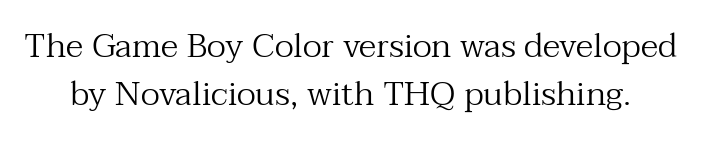
Q: Is the text bold? A: No.
Q: Is the text italic (slanted)? A: No, it is upright.
Q: Is the typeface a serif or a sans-serif typeface? A: Serif.
Q: Is the text underlined? A: No.
Q: Is the spacing between letters normal or unusually wide? A: Normal.
Q: Is the spacing between lines tight, normal or loose? A: Normal.
Q: Width (condensed, normal, or wide)? A: Normal.
Q: Stroke contrast? A: Medium.
Q: x-height? A: Medium.
Q: Monospaced? A: No.
